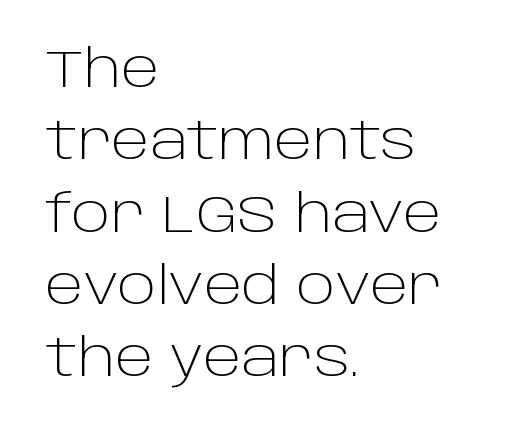
{"serif": "no", "italic": "no", "bold": "no", "weight": "light", "width": "normal", "stroke_contrast": "low", "x_height": "large", "monospaced": "no", "underline": "no", "align": "left", "line_spacing": "normal", "line_spacing_ratio": 1.39, "letter_spacing": "normal", "letter_spacing_em": 0.0, "glyph_px": 52}
